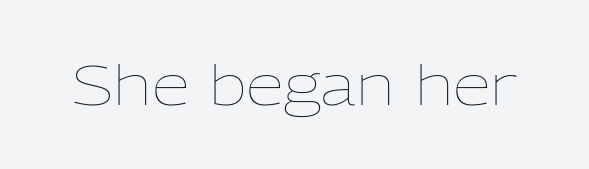
{"italic": "no", "bold": "no", "weight": "thin", "width": "normal", "stroke_contrast": "low", "x_height": "medium", "monospaced": "no", "underline": "no", "letter_spacing": "normal", "letter_spacing_em": 0.0, "glyph_px": 55}
